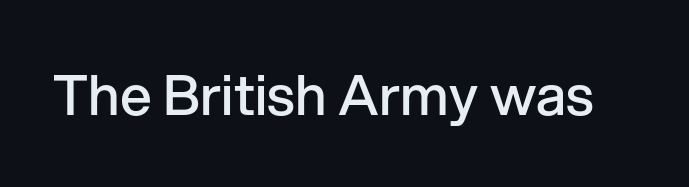
{"serif": "no", "italic": "no", "bold": "semi", "weight": "semibold", "width": "normal", "stroke_contrast": "low", "x_height": "medium", "monospaced": "no", "underline": "no", "letter_spacing": "normal", "letter_spacing_em": 0.0, "glyph_px": 56}
